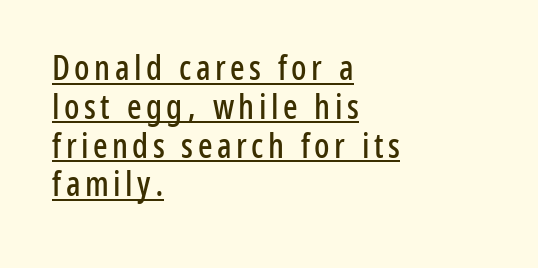
Q: Is the text italic (slanted)? A: No, it is upright.
Q: Is the typeface a serif or a sans-serif typeface? A: Sans-serif.
Q: Is the text underlined? A: Yes.
Q: How is the paragraph aligned? A: Left-aligned.
Q: Is the spacing between lines tight, normal or loose? A: Tight.
Q: Width (condensed, normal, or wide)? A: Condensed.
Q: Stroke contrast? A: Low.
Q: x-height? A: Medium.
Q: Monospaced? A: No.
